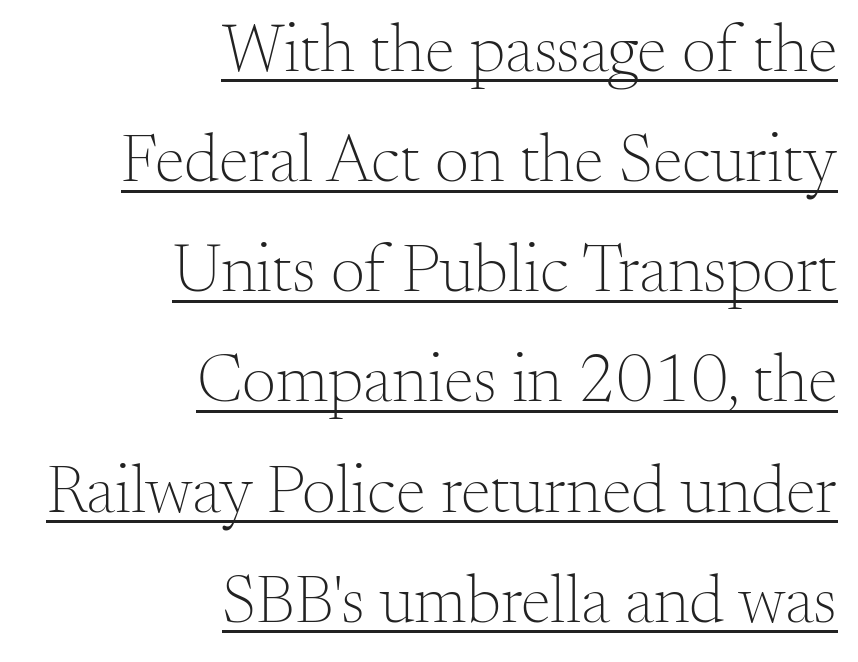
Q: Is the text bold? A: No.
Q: Is the text italic (slanted)? A: No, it is upright.
Q: Is the typeface a serif or a sans-serif typeface? A: Serif.
Q: Is the text underlined? A: Yes.
Q: How is the paragraph aligned? A: Right-aligned.
Q: Is the spacing between letters normal or unusually wide? A: Normal.
Q: Is the spacing between lines tight, normal or loose? A: Normal.
Q: Width (condensed, normal, or wide)? A: Normal.
Q: Stroke contrast? A: Medium.
Q: x-height? A: Small.
Q: Monospaced? A: No.
